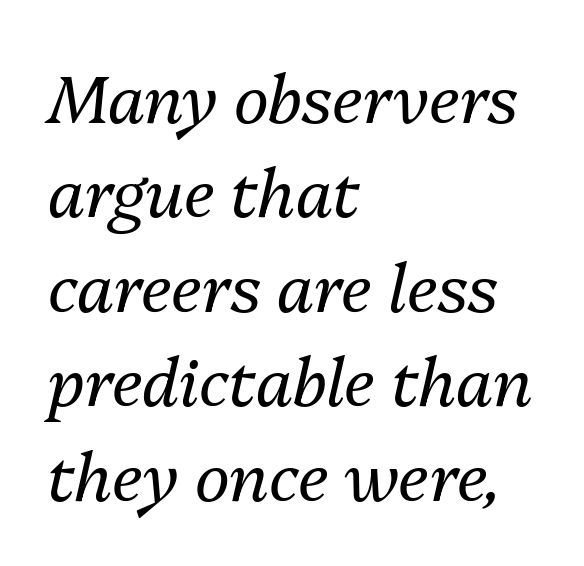
{"italic": "yes", "lean": "right", "slant_degrees": 13, "bold": "no", "weight": "regular", "width": "normal", "stroke_contrast": "medium", "x_height": "medium", "monospaced": "no", "underline": "no", "align": "left", "line_spacing": "normal", "line_spacing_ratio": 1.43, "letter_spacing": "normal", "letter_spacing_em": 0.0, "glyph_px": 66}
